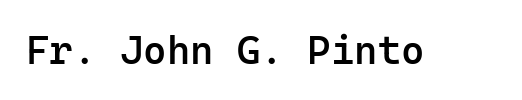
The image shows 40 px semibold sans-serif type, upright, monospaced; set normal letter spacing, not underlined; low stroke contrast and a medium x-height.
